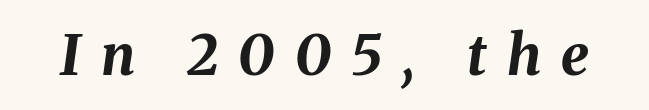
Is this a fixed-width face? No — the glyphs have proportional, varying widths. Short note: letters widely spaced. The passage shown is emphatically bold. Words float on clear page, feet unadorned. In terms of posture, this sample is oblique.
